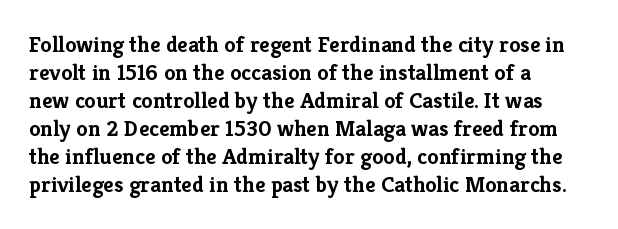
{"italic": "no", "bold": "yes", "underline": "no", "align": "left", "line_spacing_ratio": 1.22, "letter_spacing": "normal", "letter_spacing_em": 0.0, "glyph_px": 23}
